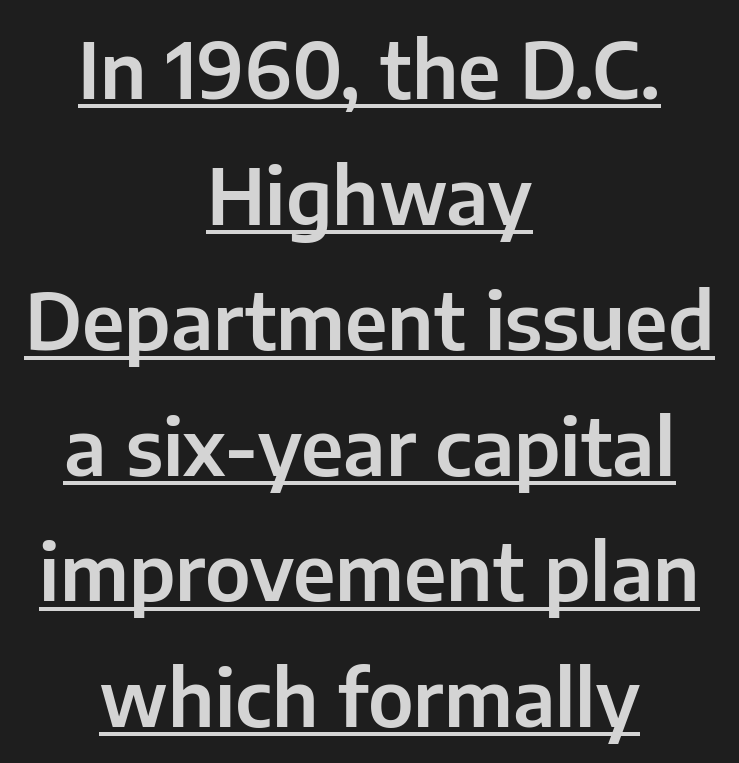
Nothing sits at the stroke ends, so this counts as sans-serif. The typesetter chose a symmetrical, centered arrangement here. Compared with undecorated copy, this sample adds a rule below the words. The line-height multiplier appears to be the usual default.
